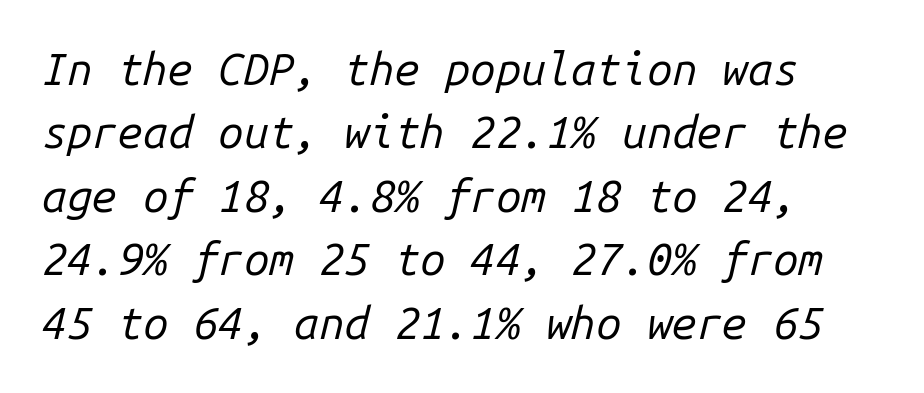
{"italic": "yes", "lean": "right", "slant_degrees": 14, "bold": "no", "weight": "regular", "width": "normal", "stroke_contrast": "low", "x_height": "medium", "monospaced": "yes", "underline": "no", "line_spacing": "normal", "line_spacing_ratio": 1.41, "letter_spacing": "normal", "letter_spacing_em": 0.0, "glyph_px": 45}
